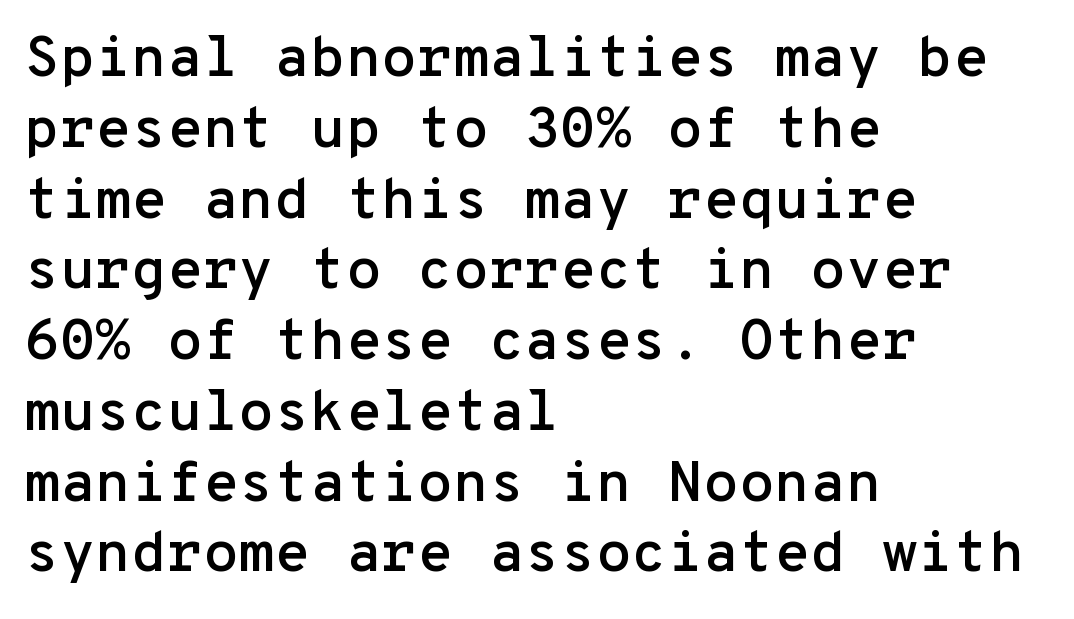
{"serif": "no", "italic": "no", "width": "normal", "stroke_contrast": "low", "x_height": "medium", "monospaced": "yes", "underline": "no", "align": "left", "line_spacing_ratio": 1.22, "letter_spacing": "normal", "letter_spacing_em": 0.0, "glyph_px": 58}
